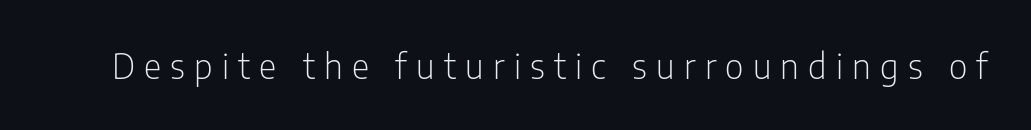
Weight: not bold — regular or lighter. Spacing verdict: proportional, widths tailored to each character. Is this a sans? Yes — the strokes have no serifs. A typesetter would call this heavily tracked-out type. Bare-footed words on every line. Characters remain perfectly vertical along every line.
